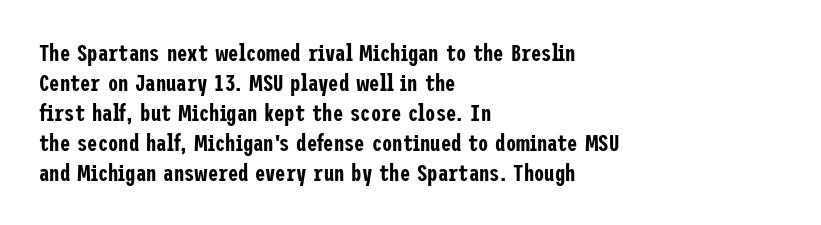
Q: Is the text italic (slanted)? A: No, it is upright.
Q: Is the text underlined? A: No.
Q: How is the paragraph aligned? A: Left-aligned.
Q: Is the spacing between letters normal or unusually wide? A: Normal.
Q: Is the spacing between lines tight, normal or loose? A: Normal.
